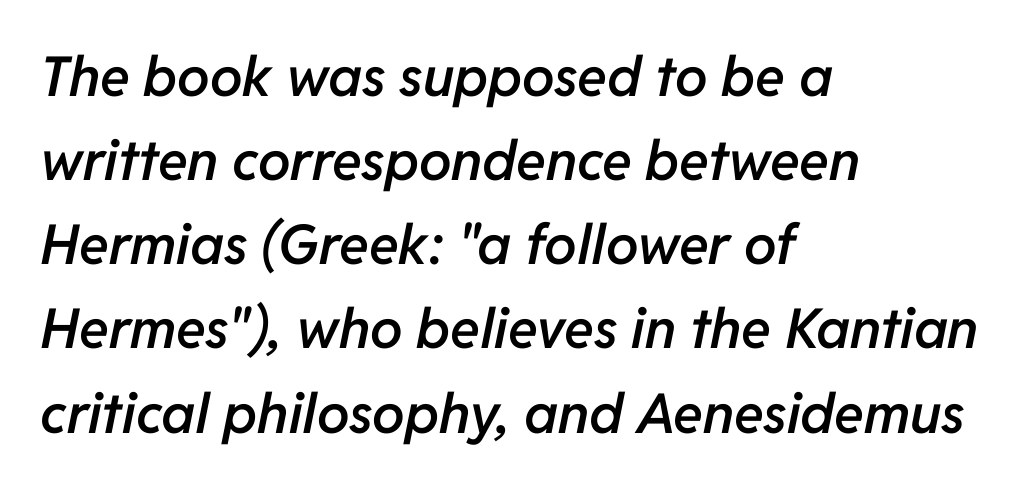
The line-height multiplier appears to be the usual default. This rendering uses left alignment, leaving the right contour irregular. This is oblique type, the kind used for emphasis or titles. These lines are rendered in a variable-pitch font. Nothing unusual about the tracking: characters are spaced as the font intends. Each row of text sits above clean, open space.
